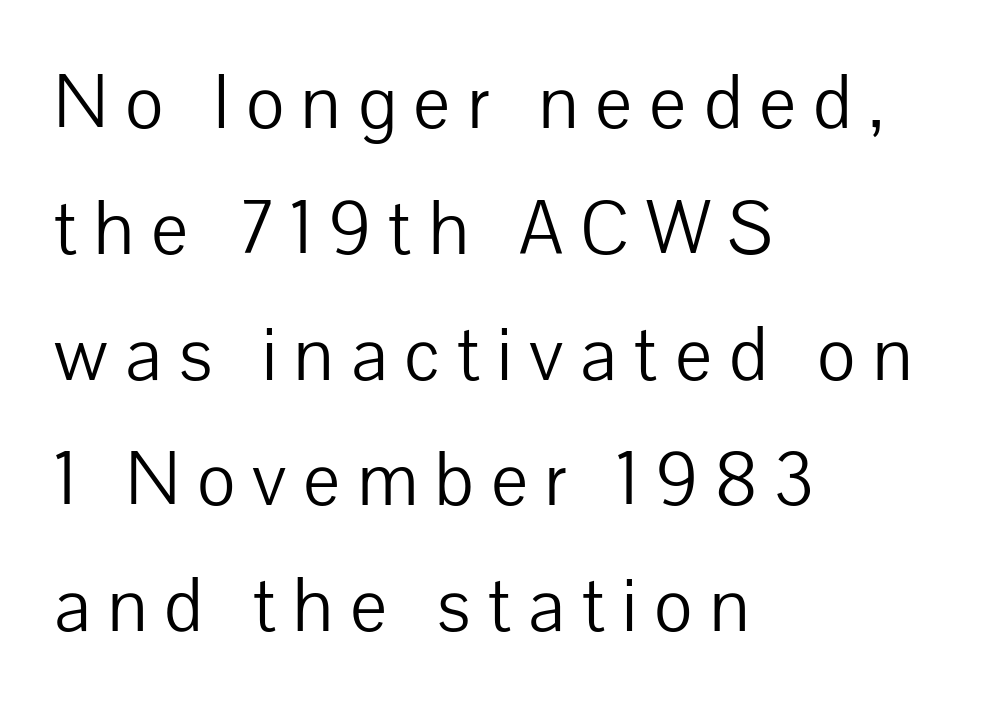
This block has exactly the height ordinary leading produces. Letterform terminals end flat and unadorned throughout the passage. The line texture is sparse and dotted thanks to wide tracking. The string is rendered with underlining switched off.
